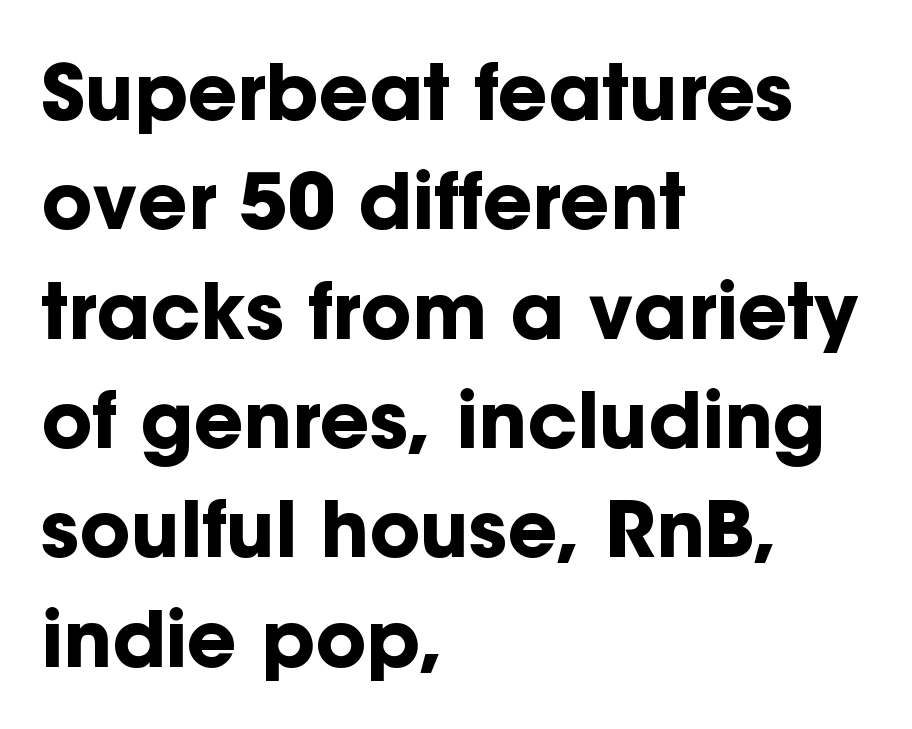
Upright lettering throughout. Classification — sans serif. The letters advance in unequal steps, a hallmark of proportional type. Spacing between characters is what you'd get straight out of the box. Leftover space on each line is placed entirely after the last word.
